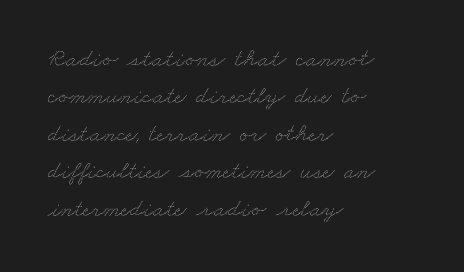
Q: Is the text underlined? A: No.
Q: How is the paragraph aligned? A: Left-aligned.
Q: Is the spacing between letters normal or unusually wide? A: Normal.
Q: Is the spacing between lines tight, normal or loose? A: Normal.
